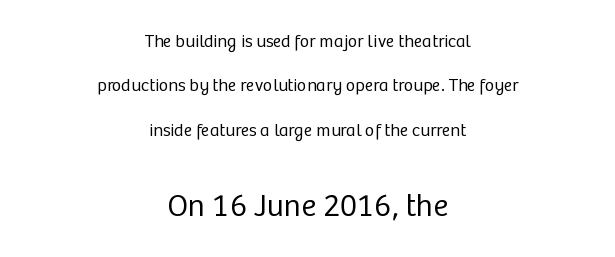
The image shows 32 px regular-weight sans-serif type, upright; set centered, loose line spacing (2.46x), normal letter spacing, not underlined; the second (bottom) block is 1.78x larger; low stroke contrast and a medium x-height.
